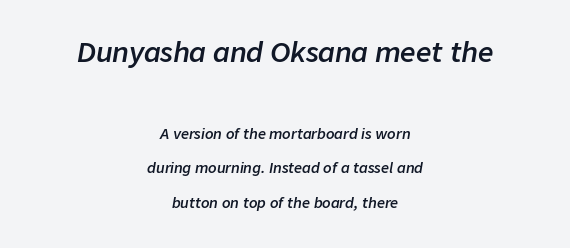
The image shows 27 px text type, italic (leaning right); set centered, loose line spacing (2.48x), normal letter spacing, not underlined; the first (top) block is 1.93x larger.
